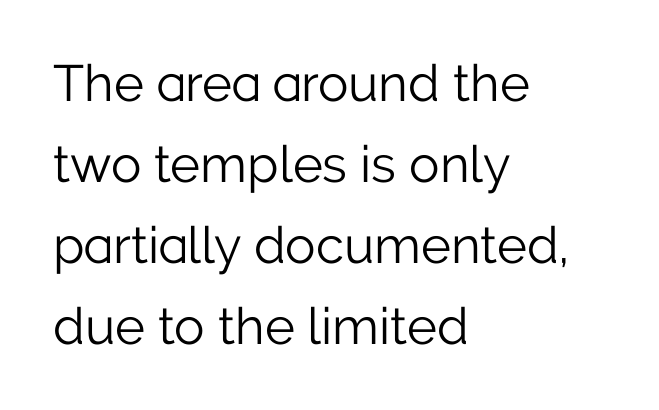
{"serif": "no", "italic": "no", "bold": "no", "weight": "light", "width": "normal", "stroke_contrast": "low", "x_height": "medium", "monospaced": "no", "underline": "no", "align": "left", "line_spacing": "normal", "line_spacing_ratio": 1.59, "letter_spacing": "normal", "letter_spacing_em": 0.0, "glyph_px": 51}
